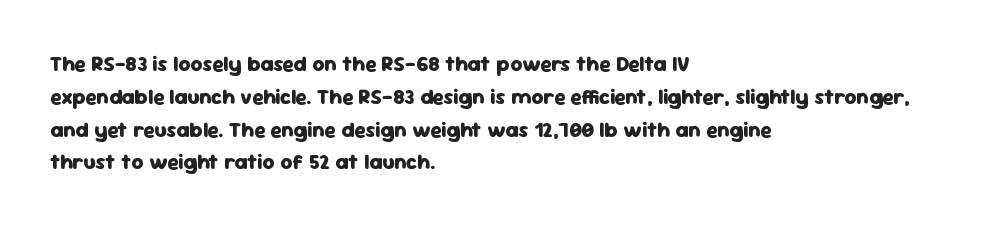
{"italic": "no", "bold": "yes", "underline": "no", "align": "left", "line_spacing": "normal", "line_spacing_ratio": 1.56, "letter_spacing": "normal", "letter_spacing_em": 0.0, "glyph_px": 21}
